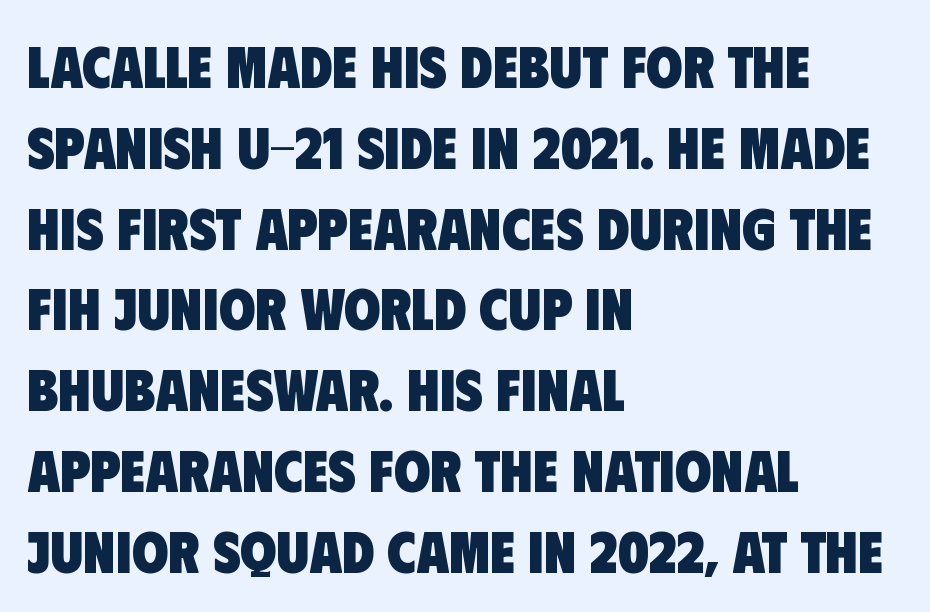
Q: Is the text bold? A: Yes.
Q: Is the typeface a serif or a sans-serif typeface? A: Sans-serif.
Q: Is the text underlined? A: No.
Q: How is the paragraph aligned? A: Left-aligned.
Q: Is the spacing between letters normal or unusually wide? A: Normal.
Q: Is the spacing between lines tight, normal or loose? A: Normal.
Q: Width (condensed, normal, or wide)? A: Condensed.
Q: Stroke contrast? A: Low.
Q: x-height? A: Large.
Q: Monospaced? A: No.
